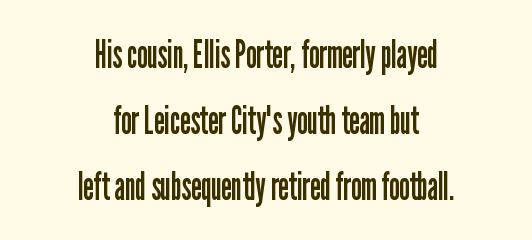
The image shows 39 px regular-weight, condensed sans-serif type, upright; set centered, normal line spacing (1.69x), normal letter spacing, not underlined; low stroke contrast and a medium x-height.
